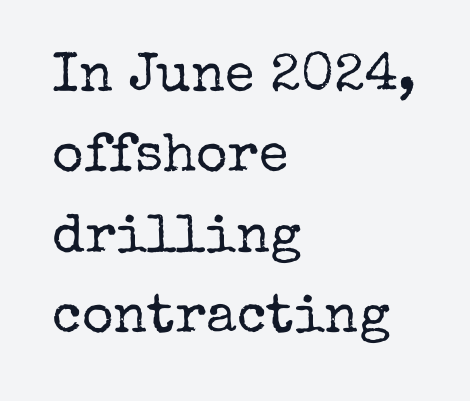
Q: Is the text bold? A: No.
Q: Is the text italic (slanted)? A: No, it is upright.
Q: Is the typeface a serif or a sans-serif typeface? A: Serif.
Q: Is the text underlined? A: No.
Q: How is the paragraph aligned? A: Left-aligned.
Q: Is the spacing between letters normal or unusually wide? A: Normal.
Q: Is the spacing between lines tight, normal or loose? A: Normal.
Q: Width (condensed, normal, or wide)? A: Normal.
Q: Stroke contrast? A: Low.
Q: x-height? A: Medium.
Q: Monospaced? A: No.
